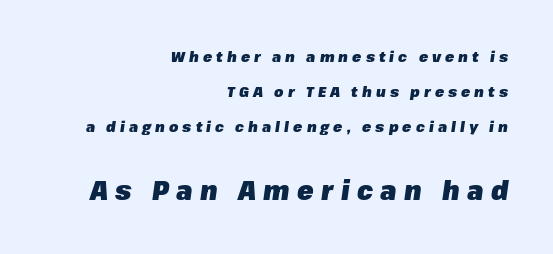
Block two is the big one; block one sits smaller above it. Look at the stroke-to-counter ratio: heavy, a bold. If you drew a line through each stem, it would be angled. The passage shown has open, widely tracked lettering throughout. Plain, unruled lines of type. Horizontally, the lines are justified to the trailing edge only.
